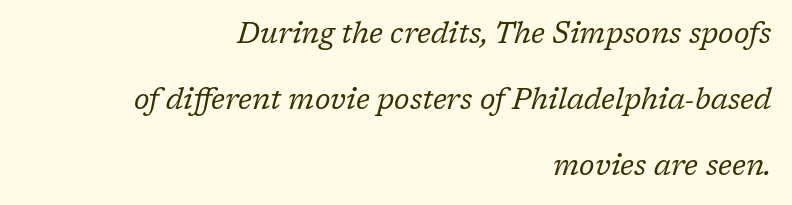
Q: Is the text bold? A: No.
Q: Is the text italic (slanted)? A: Yes, it leans right by about 17 degrees.
Q: Is the typeface a serif or a sans-serif typeface? A: Serif.
Q: Is the text underlined? A: No.
Q: How is the paragraph aligned? A: Right-aligned.
Q: Is the spacing between letters normal or unusually wide? A: Normal.
Q: Is the spacing between lines tight, normal or loose? A: Loose.
Q: Width (condensed, normal, or wide)? A: Normal.
Q: Stroke contrast? A: Low.
Q: x-height? A: Medium.
Q: Monospaced? A: No.
